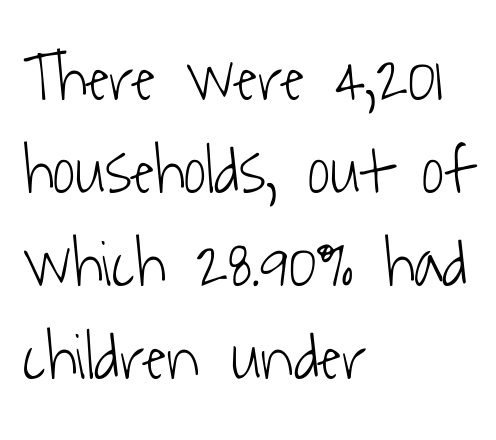
Note the varied advance widths — an 'i' is clearly narrower than an 'm'. These lines stack with their left ends in a neat column. Is the type heavy? It reads as light-to-regular instead. This rendering leaves character spacing at its baseline value.
